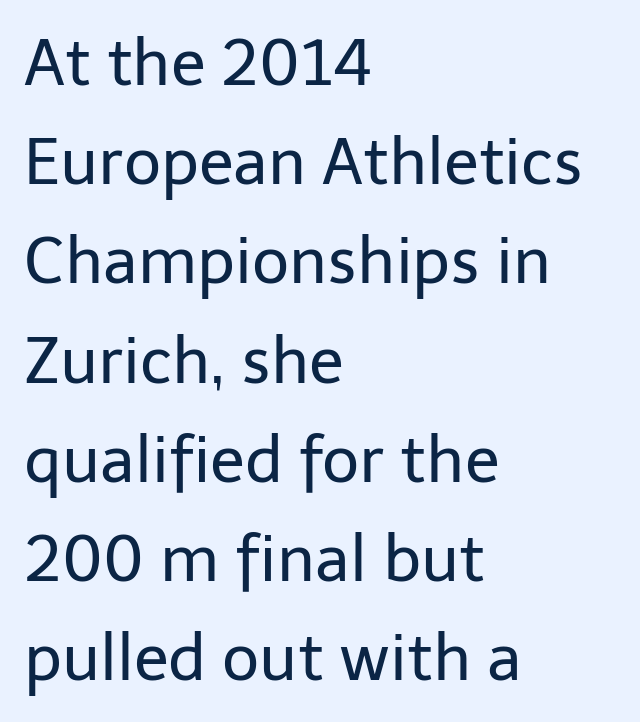
Note the varied advance widths — an 'i' is clearly narrower than an 'm'. Stroke thickness stays within the range of a standard reading face or lighter. Style check: upright. The setting favours the left margin, as ordinary paragraphs usually do.
